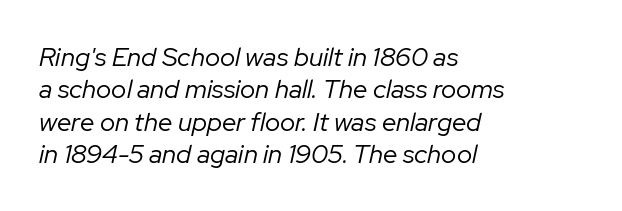
{"italic": "yes", "lean": "right", "slant_degrees": 12, "bold": "no", "underline": "no", "align": "left", "line_spacing": "normal", "line_spacing_ratio": 1.25, "letter_spacing": "normal", "letter_spacing_em": 0.0, "glyph_px": 26}
